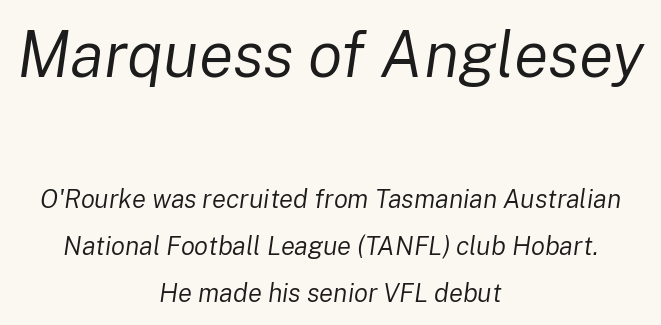
Q: Is the text bold? A: No.
Q: Is the text italic (slanted)? A: Yes, it leans right by about 8 degrees.
Q: Is the text underlined? A: No.
Q: How is the paragraph aligned? A: Centered.
Q: Is the spacing between letters normal or unusually wide? A: Normal.
Q: Which block of text is set in a larger size, the first (top) or the second (bottom)? A: The first (top) one.
Q: Width (condensed, normal, or wide)? A: Normal.
Q: Stroke contrast? A: Low.
Q: x-height? A: Medium.
Q: Monospaced? A: No.
